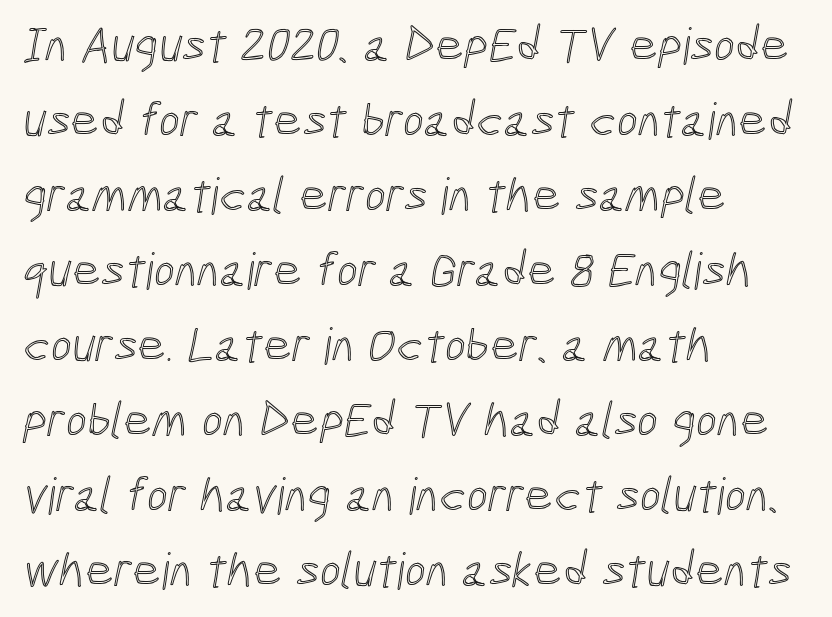
Varying glyph widths throughout — classic text-font behaviour. Between one letter and the next there's only the usual sliver of space. Words float on clear page, feet unadorned. Horizontal alignment here is leftward, the default for most running prose. The designer left line spacing at the default.
